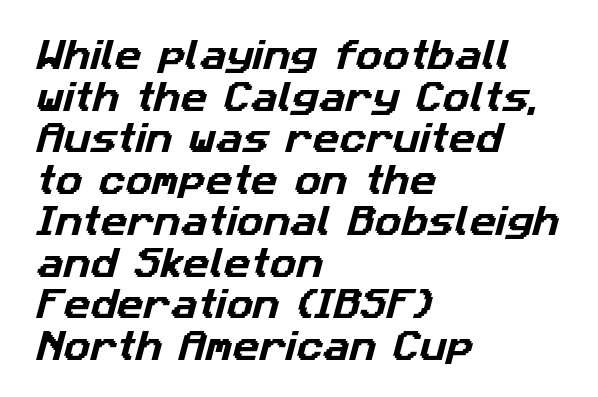
Q: Is the typeface a serif or a sans-serif typeface? A: Sans-serif.
Q: Is the text underlined? A: No.
Q: How is the paragraph aligned? A: Left-aligned.
Q: Is the spacing between letters normal or unusually wide? A: Normal.
Q: Is the spacing between lines tight, normal or loose? A: Normal.
Q: Width (condensed, normal, or wide)? A: Normal.
Q: Stroke contrast? A: Low.
Q: x-height? A: Medium.
Q: Monospaced? A: No.
